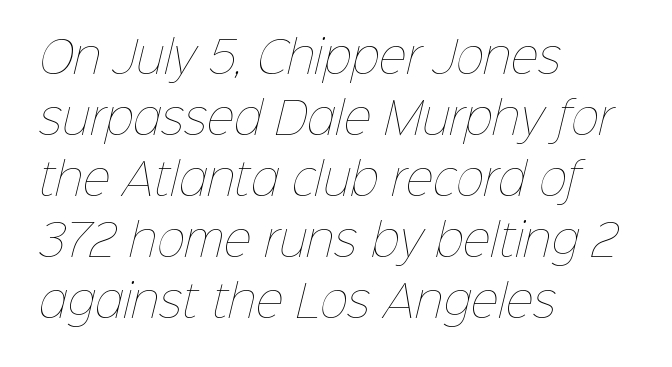
{"bold": "no", "weight": "thin", "width": "normal", "stroke_contrast": "low", "x_height": "medium", "monospaced": "no", "underline": "no", "align": "left", "line_spacing": "normal", "line_spacing_ratio": 1.42, "letter_spacing": "normal", "letter_spacing_em": 0.0, "glyph_px": 43}
